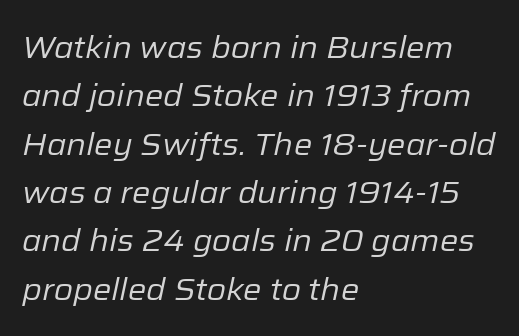
Layout note: lines flush left. The rows are spaced the way most documents space them. Bare-footed words on every line. Here the designer chose a conventional face with non-uniform glyph widths.
